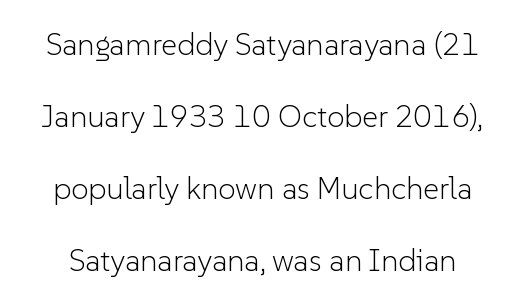
Q: Is the text bold? A: No.
Q: Is the text italic (slanted)? A: No, it is upright.
Q: Is the typeface a serif or a sans-serif typeface? A: Sans-serif.
Q: Is the text underlined? A: No.
Q: Is the spacing between letters normal or unusually wide? A: Normal.
Q: Is the spacing between lines tight, normal or loose? A: Loose.
Q: Width (condensed, normal, or wide)? A: Normal.
Q: Stroke contrast? A: Low.
Q: x-height? A: Medium.
Q: Monospaced? A: No.
